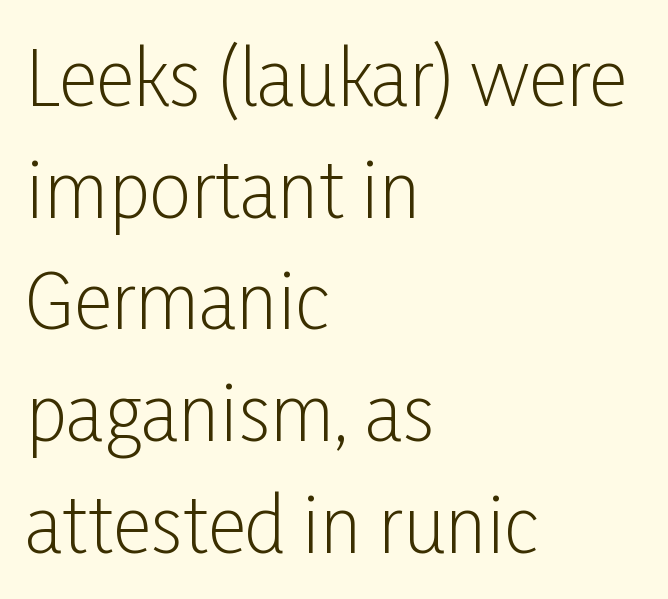
Q: Is the text bold? A: No.
Q: Is the text italic (slanted)? A: No, it is upright.
Q: Is the typeface a serif or a sans-serif typeface? A: Sans-serif.
Q: Is the text underlined? A: No.
Q: How is the paragraph aligned? A: Left-aligned.
Q: Is the spacing between letters normal or unusually wide? A: Normal.
Q: Is the spacing between lines tight, normal or loose? A: Normal.
Q: Width (condensed, normal, or wide)? A: Condensed.
Q: Stroke contrast? A: Low.
Q: x-height? A: Medium.
Q: Monospaced? A: No.
